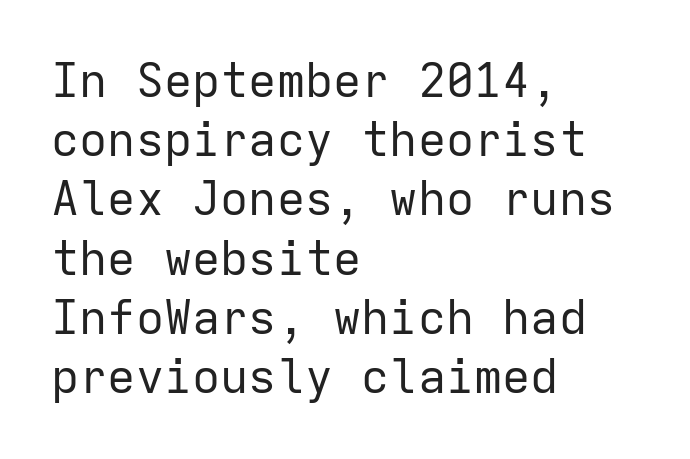
The designer left line spacing at the default. The strokes carry an ordinary text weight at most. Quick note: not italic, upright. The typeface chosen for these lines omits serifs.
